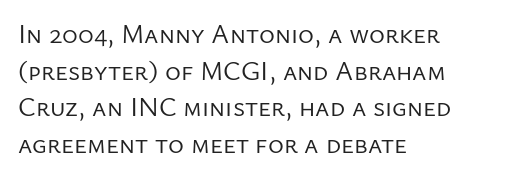
{"italic": "no", "bold": "no", "underline": "no", "align": "left", "line_spacing": "normal", "line_spacing_ratio": 1.36, "letter_spacing": "normal", "letter_spacing_em": 0.0, "glyph_px": 27}
